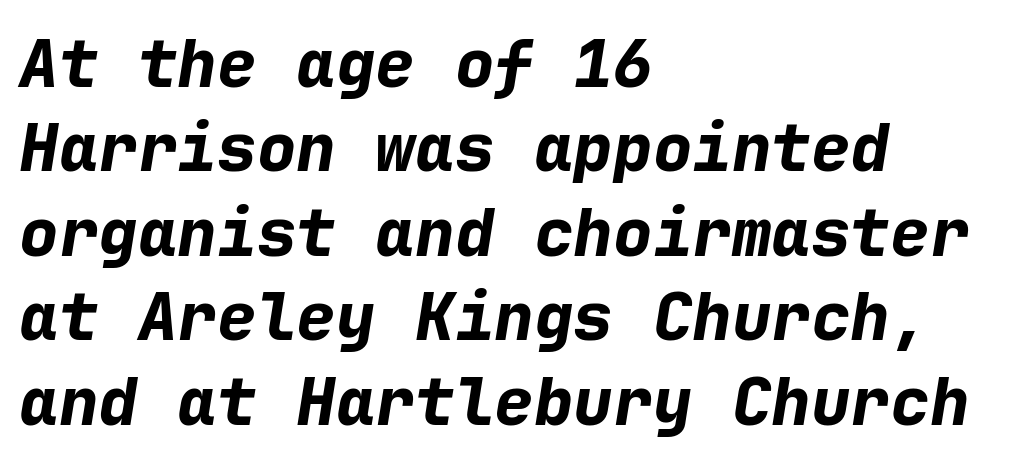
{"italic": "yes", "lean": "right", "slant_degrees": 9, "bold": "yes", "weight": "bold", "width": "normal", "stroke_contrast": "low", "x_height": "medium", "monospaced": "yes", "underline": "no", "align": "left", "line_spacing": "normal", "line_spacing_ratio": 1.28, "letter_spacing": "normal", "letter_spacing_em": 0.0, "glyph_px": 66}
